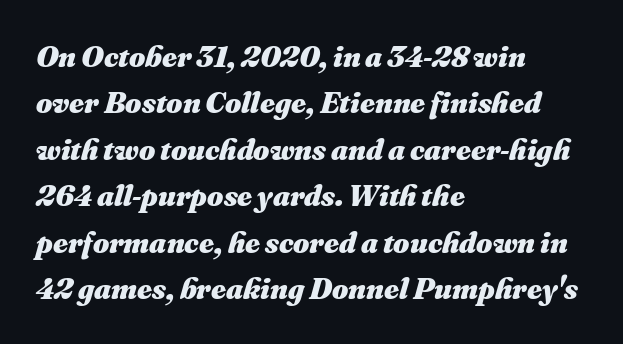
{"italic": "yes", "lean": "right", "slant_degrees": 16, "bold": "yes", "weight": "heavy", "width": "normal", "stroke_contrast": "medium", "x_height": "small", "monospaced": "no", "underline": "no", "align": "left", "line_spacing": "normal", "line_spacing_ratio": 1.5, "letter_spacing": "normal", "letter_spacing_em": 0.0, "glyph_px": 31}
